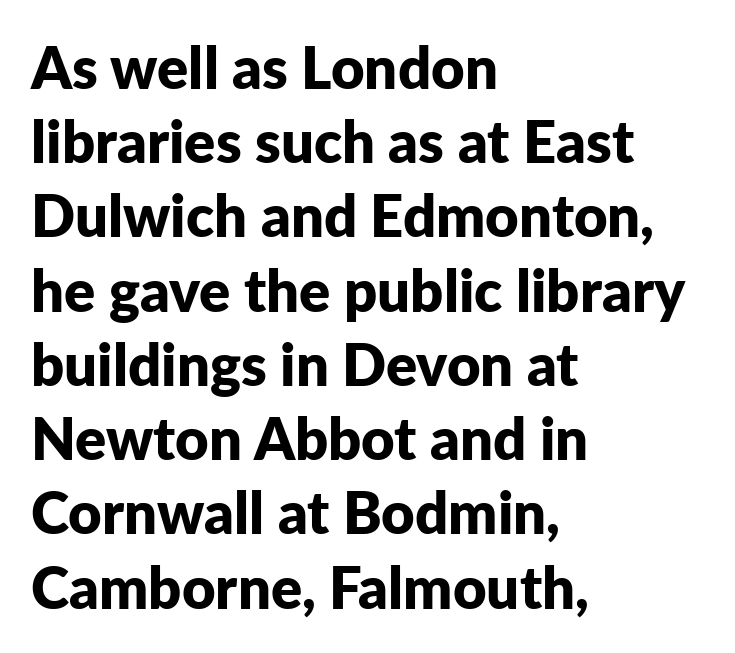
{"serif": "no", "italic": "no", "bold": "yes", "weight": "bold", "width": "normal", "stroke_contrast": "low", "x_height": "medium", "monospaced": "no", "underline": "no", "align": "left", "line_spacing": "normal", "line_spacing_ratio": 1.28, "letter_spacing": "normal", "letter_spacing_em": 0.0, "glyph_px": 58}
